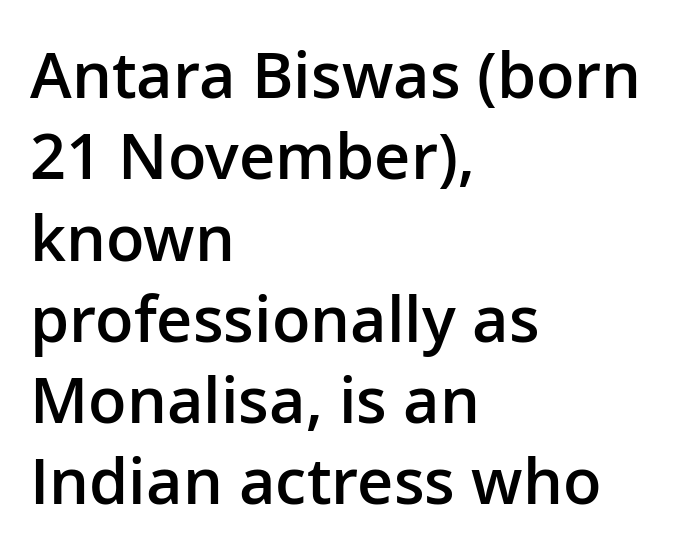
The image shows 63 px semibold sans-serif type, upright; set left-aligned, normal line spacing (1.29x), normal letter spacing, not underlined; low stroke contrast and a medium x-height.
